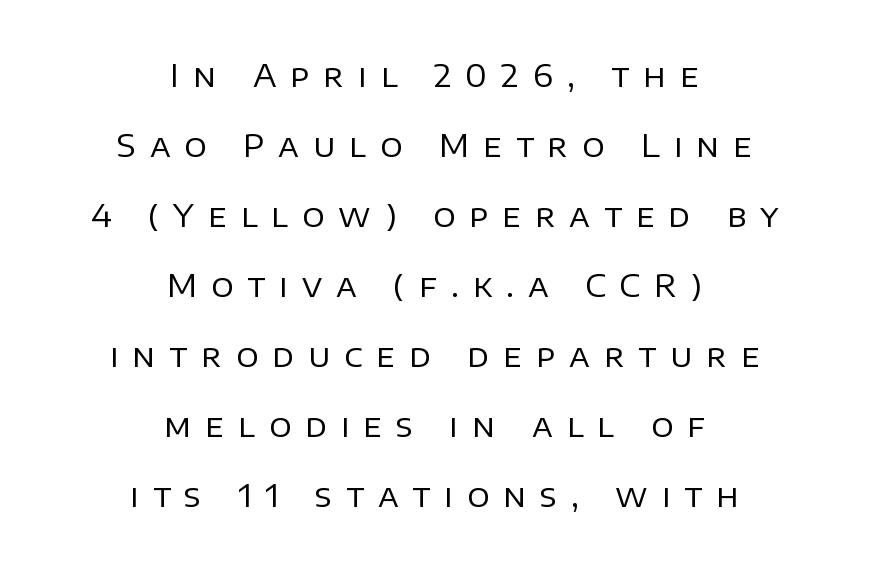
Grotesque or geometric, the face here clearly has no serifs. The rendering positions every line midway between the sides. The passage shown is typed in a proportional face where columns would drift. The line texture is sparse and dotted thanks to wide tracking. No word sits above an underline.
